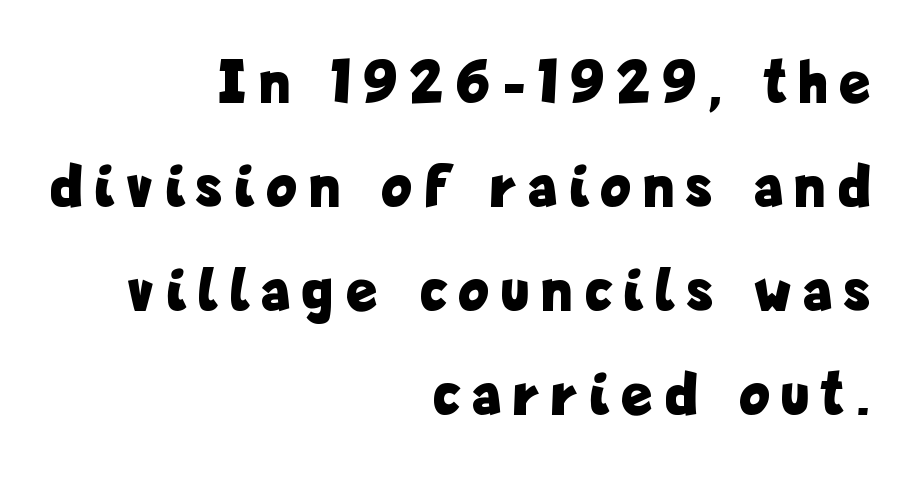
Q: Is the text bold? A: Yes.
Q: Is the text italic (slanted)? A: No, it is upright.
Q: Is the typeface a serif or a sans-serif typeface? A: Sans-serif.
Q: Is the text underlined? A: No.
Q: How is the paragraph aligned? A: Right-aligned.
Q: Is the spacing between letters normal or unusually wide? A: Unusually wide.
Q: Is the spacing between lines tight, normal or loose? A: Normal.
Q: Width (condensed, normal, or wide)? A: Condensed.
Q: Stroke contrast? A: Low.
Q: x-height? A: Medium.
Q: Monospaced? A: No.
